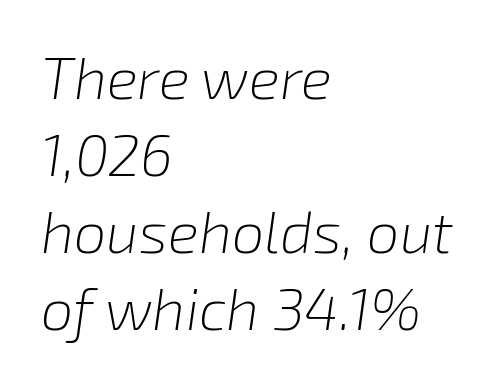
Q: Is the text bold? A: No.
Q: Is the text italic (slanted)? A: Yes, it leans right by about 8 degrees.
Q: Is the text underlined? A: No.
Q: How is the paragraph aligned? A: Left-aligned.
Q: Is the spacing between letters normal or unusually wide? A: Normal.
Q: Is the spacing between lines tight, normal or loose? A: Normal.
Q: Width (condensed, normal, or wide)? A: Normal.
Q: Stroke contrast? A: Low.
Q: x-height? A: Medium.
Q: Monospaced? A: No.
